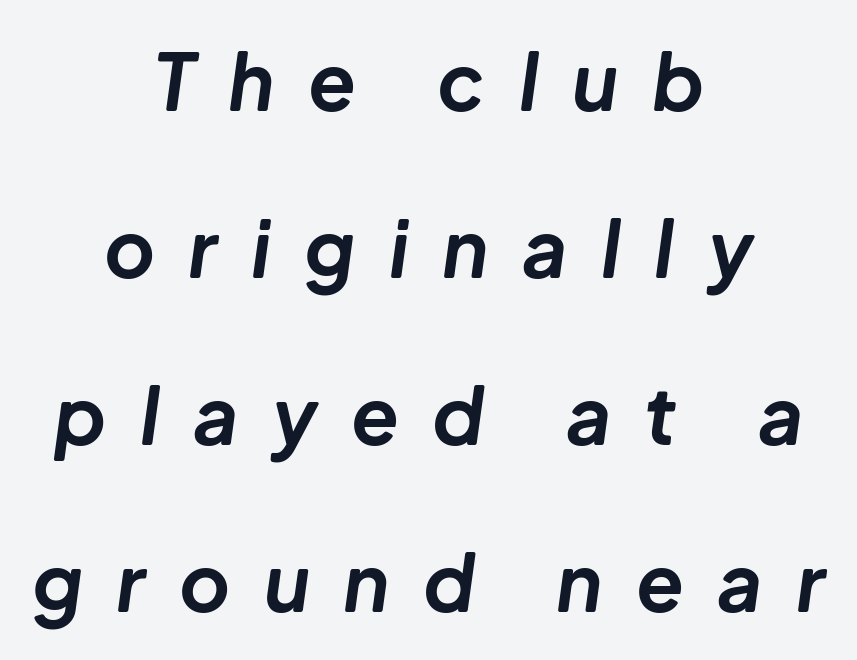
The letters advance in unequal steps, a hallmark of proportional type. Tracking here is generous; glyphs stand well apart from one another. The rendering uses a large line-height, opening up the rows. The gap between lines stays unmarked.
